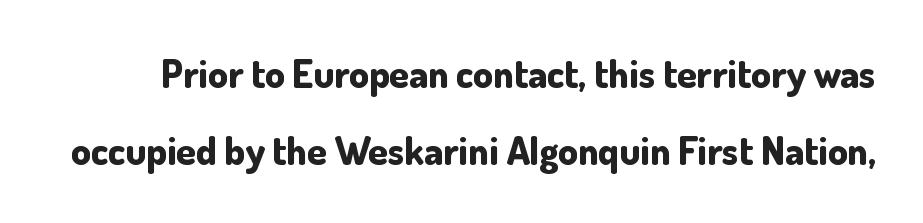
{"serif": "no", "italic": "no", "bold": "yes", "weight": "bold", "width": "normal", "stroke_contrast": "low", "x_height": "small", "monospaced": "no", "underline": "no", "line_spacing": "loose", "line_spacing_ratio": 1.98, "letter_spacing": "normal", "letter_spacing_em": 0.0, "glyph_px": 39}
